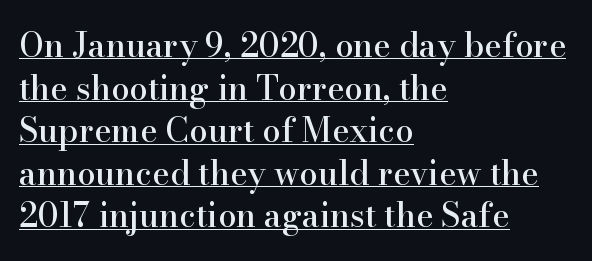
The image shows 33 px serif type, upright; set left-aligned, normal line spacing (1.29x), normal letter spacing, underlined; high stroke contrast and a small x-height.
